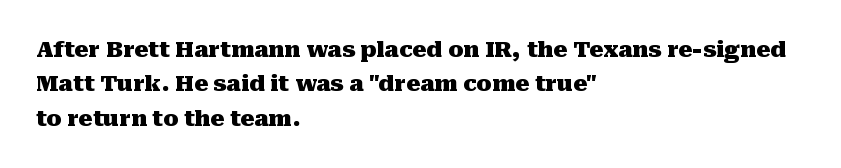
The image shows 22 px bold type, upright; set left-aligned, normal line spacing (1.56x), normal letter spacing, not underlined.
